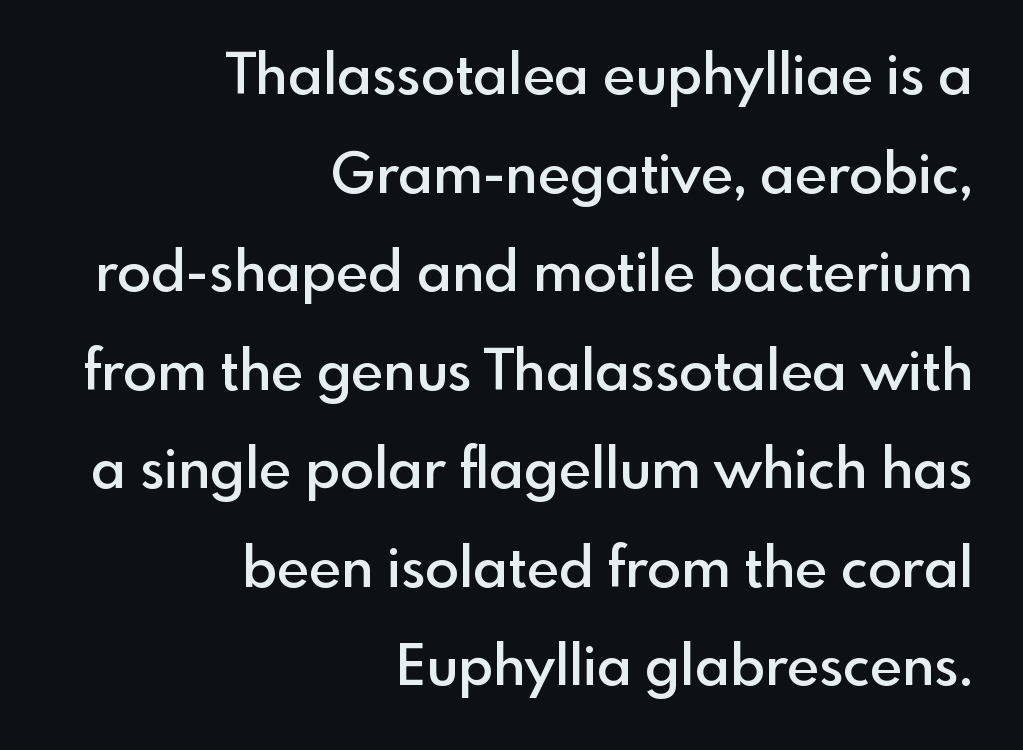
The image shows 56 px semibold sans-serif type, upright; set right-aligned, line spacing 1.76x, normal letter spacing, not underlined; a small x-height.
